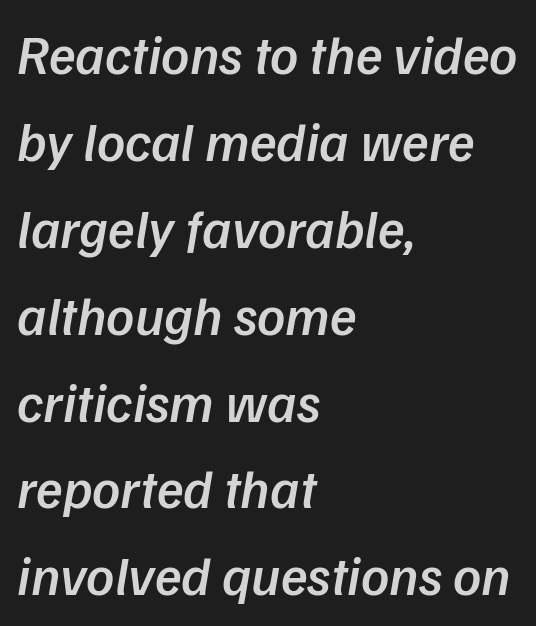
How heavy is the stroke? Medium-heavy — a semibold, shy of bold. Has an underline been added? It has not. Is there much room between lines? A standard amount, neither cramped nor airy. Reading down the block, your eye returns to a fixed left position each line. The lettering tilts uniformly, giving the passage an italic look. Standard letterfit; no display-style spreading of the glyphs.
